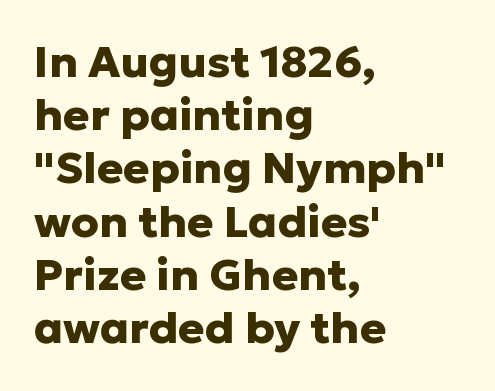
{"serif": "no", "italic": "no", "bold": "yes", "weight": "heavy", "width": "normal", "stroke_contrast": "low", "x_height": "medium", "monospaced": "no", "underline": "no", "align": "left", "line_spacing_ratio": 1.21, "letter_spacing": "normal", "letter_spacing_em": 0.0, "glyph_px": 44}
